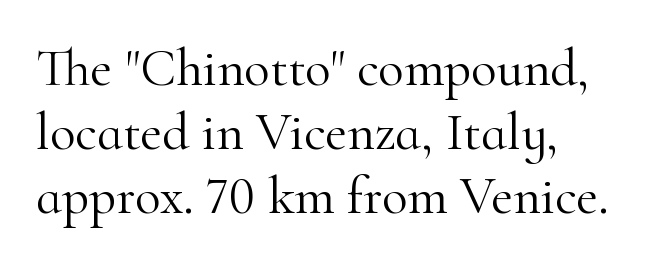
The rendering uses natural spacing where letterforms have individual widths. Italic? Not at all — the glyphs are vertical. The glyphs are unaccompanied by any horizontal stroke below them. Here the glyphs are tracked normally, forming tight word shapes. Line starts are locked; line ends wander. Note: serifs present on the glyphs.
